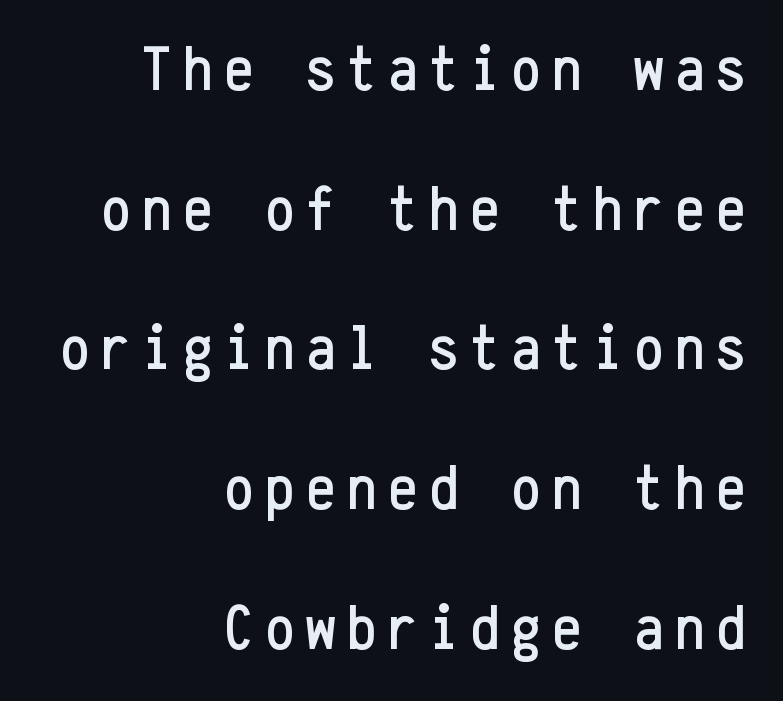
Q: Is the text italic (slanted)? A: No, it is upright.
Q: Is the typeface a serif or a sans-serif typeface? A: Sans-serif.
Q: Is the text underlined? A: No.
Q: How is the paragraph aligned? A: Right-aligned.
Q: Is the spacing between lines tight, normal or loose? A: Loose.
Q: Width (condensed, normal, or wide)? A: Condensed.
Q: Stroke contrast? A: Low.
Q: x-height? A: Medium.
Q: Monospaced? A: Yes.
